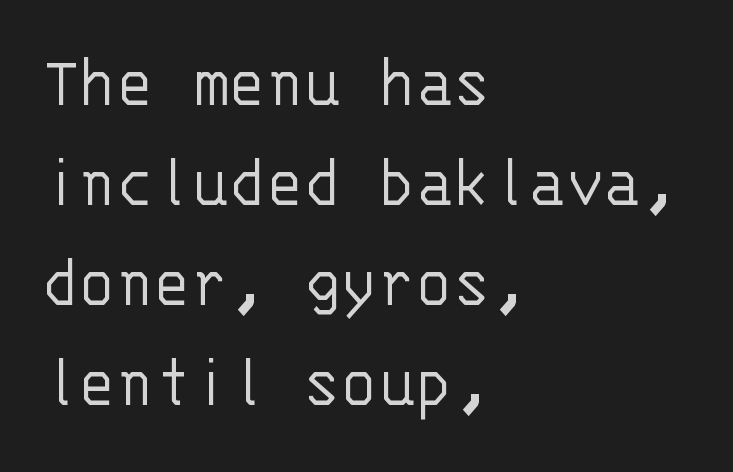
The image shows 77 px light sans-serif type, upright, monospaced; set left-aligned, normal line spacing (1.3x), normal letter spacing, not underlined; low stroke contrast and a large x-height.
